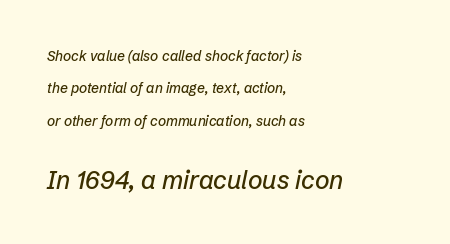
{"italic": "yes", "lean": "right", "slant_degrees": 12, "underline": "no", "align": "left", "line_spacing": "loose", "line_spacing_ratio": 2.32, "letter_spacing": "normal", "letter_spacing_em": 0.0, "larger_block": "second", "size_ratio": 1.79, "glyph_px": 25}
